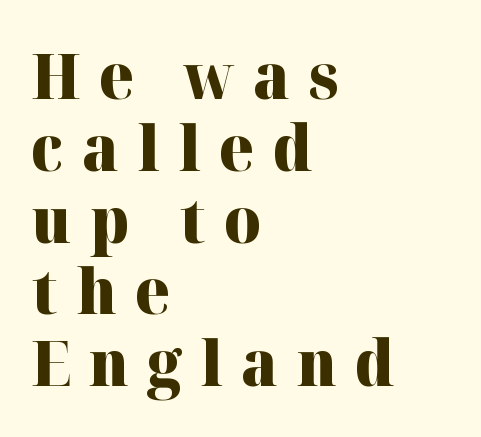
Q: Is the text bold? A: Yes.
Q: Is the text italic (slanted)? A: No, it is upright.
Q: Is the typeface a serif or a sans-serif typeface? A: Serif.
Q: Is the text underlined? A: No.
Q: How is the paragraph aligned? A: Left-aligned.
Q: Is the spacing between letters normal or unusually wide? A: Unusually wide.
Q: Is the spacing between lines tight, normal or loose? A: Tight.
Q: Width (condensed, normal, or wide)? A: Normal.
Q: Stroke contrast? A: High.
Q: x-height? A: Medium.
Q: Monospaced? A: No.
